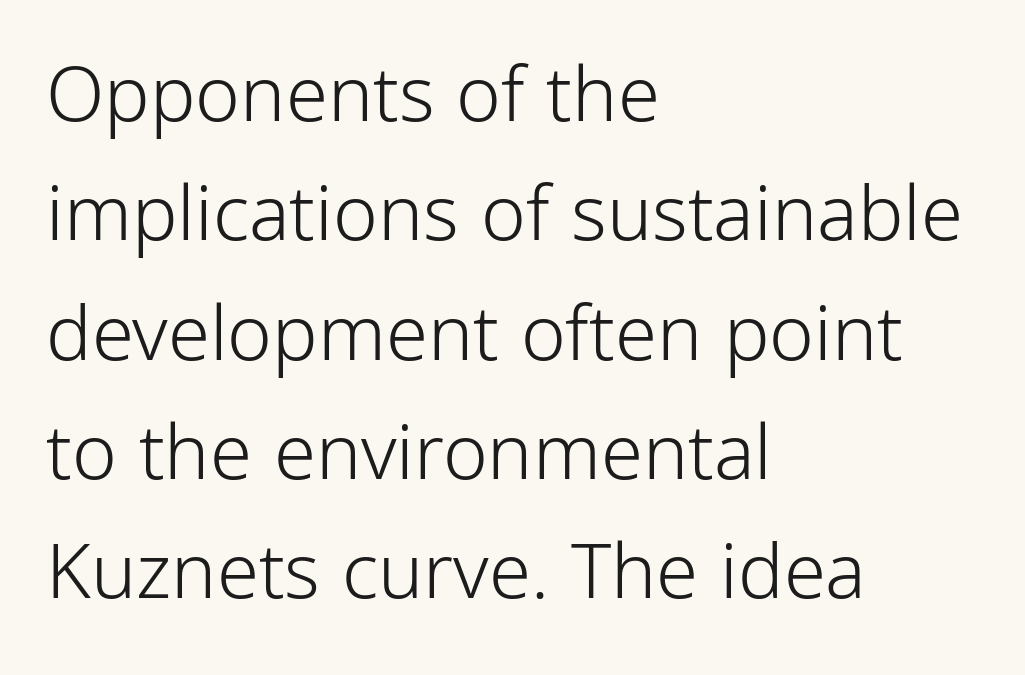
Q: Is the text bold? A: No.
Q: Is the text italic (slanted)? A: No, it is upright.
Q: Is the typeface a serif or a sans-serif typeface? A: Sans-serif.
Q: Is the text underlined? A: No.
Q: How is the paragraph aligned? A: Left-aligned.
Q: Is the spacing between letters normal or unusually wide? A: Normal.
Q: Is the spacing between lines tight, normal or loose? A: Normal.
Q: Width (condensed, normal, or wide)? A: Condensed.
Q: Stroke contrast? A: Low.
Q: x-height? A: Medium.
Q: Monospaced? A: No.
